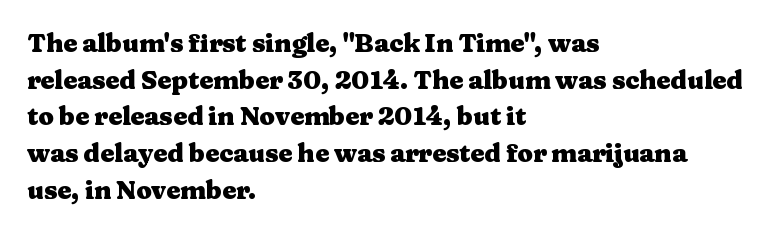
Compared with an ordinary text face, these strokes are far heavier — a full bold. Tall strokes in this sample are plumb rather than angled. Reading down the block, your eye returns to a fixed left position each line. The space directly below the letters is spotless. Leading matches the norm, producing a regular column. The type is set solid horizontally, with unmodified tracking.
